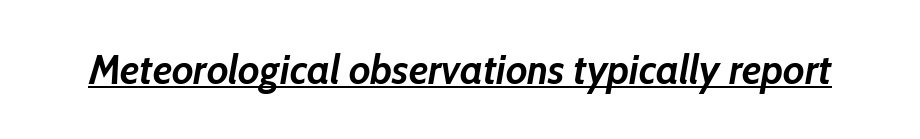
Q: Is the text bold? A: Yes.
Q: Is the text italic (slanted)? A: Yes, it leans right by about 10 degrees.
Q: Is the text underlined? A: Yes.
Q: Is the spacing between letters normal or unusually wide? A: Normal.
Q: Width (condensed, normal, or wide)? A: Normal.
Q: Stroke contrast? A: Low.
Q: x-height? A: Medium.
Q: Monospaced? A: No.
